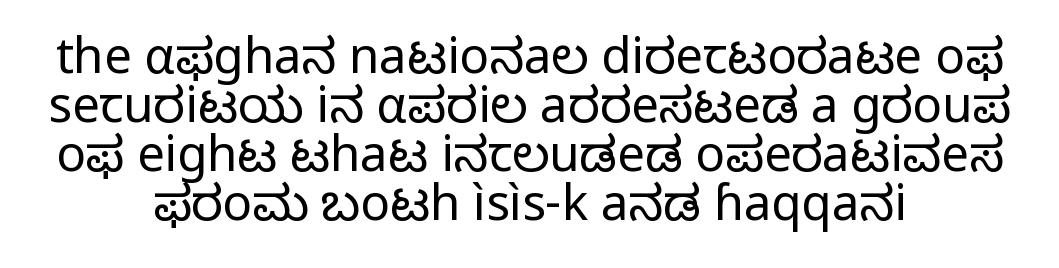
Nobody touched the tracking dial on this one. The rendering uses natural spacing where letterforms have individual widths. Is this a sans? Yes — the strokes have no serifs. In CSS terms this would be text-align: center.
